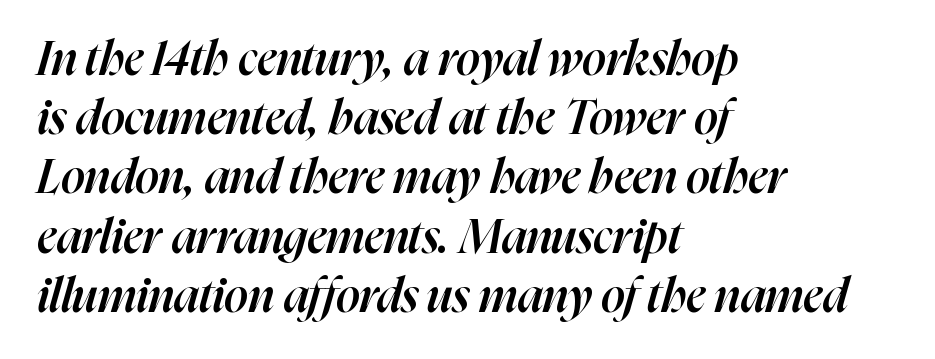
{"italic": "yes", "lean": "right", "slant_degrees": 16, "bold": "semi", "weight": "semibold", "width": "normal", "stroke_contrast": "high", "x_height": "medium", "monospaced": "no", "underline": "no", "align": "left", "line_spacing": "normal", "line_spacing_ratio": 1.26, "letter_spacing": "normal", "letter_spacing_em": 0.0, "glyph_px": 47}
